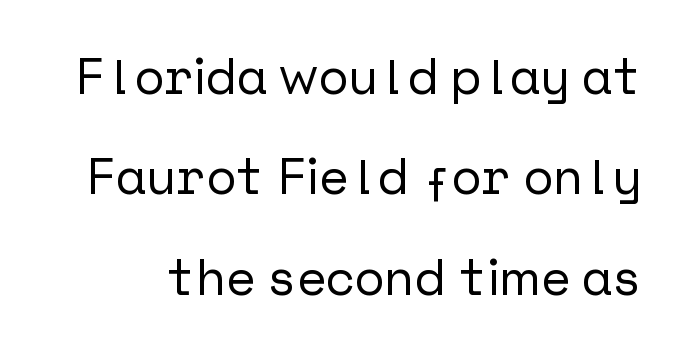
The image shows 50 px sans-serif type, upright; set loose line spacing (2.01x), normal letter spacing, not underlined; low stroke contrast and a medium x-height.
